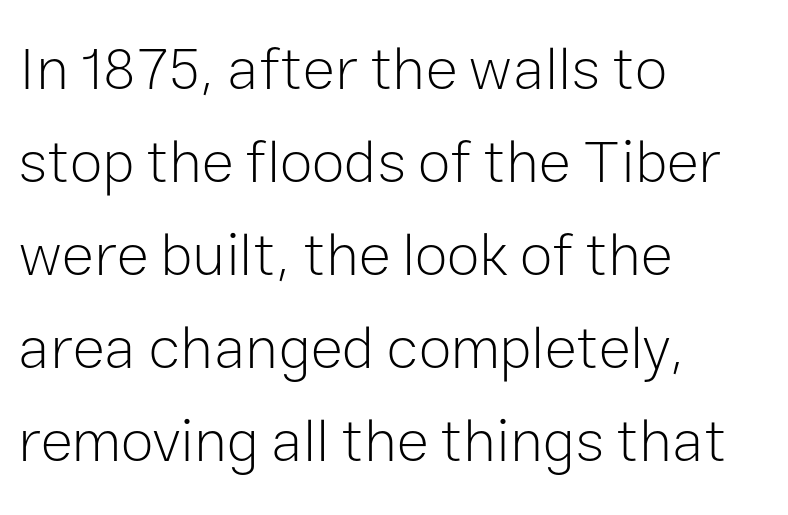
The image shows 60 px light sans-serif type, upright; set left-aligned, normal line spacing (1.55x), normal letter spacing, not underlined; low stroke contrast and a medium x-height.
